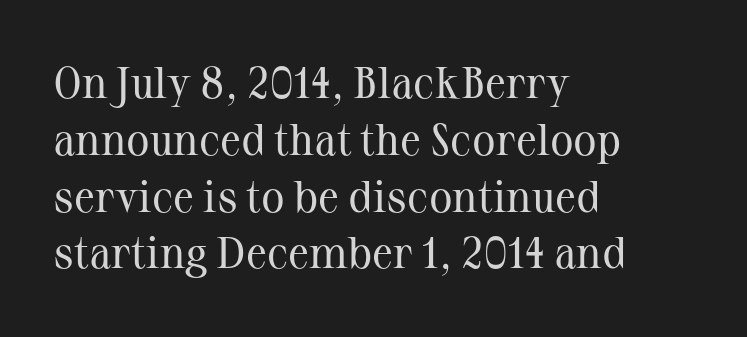
Q: Is the text bold? A: No.
Q: Is the text italic (slanted)? A: No, it is upright.
Q: Is the typeface a serif or a sans-serif typeface? A: Serif.
Q: Is the text underlined? A: No.
Q: How is the paragraph aligned? A: Left-aligned.
Q: Is the spacing between letters normal or unusually wide? A: Normal.
Q: Is the spacing between lines tight, normal or loose? A: Normal.
Q: Width (condensed, normal, or wide)? A: Normal.
Q: Stroke contrast? A: Medium.
Q: x-height? A: Medium.
Q: Monospaced? A: No.
